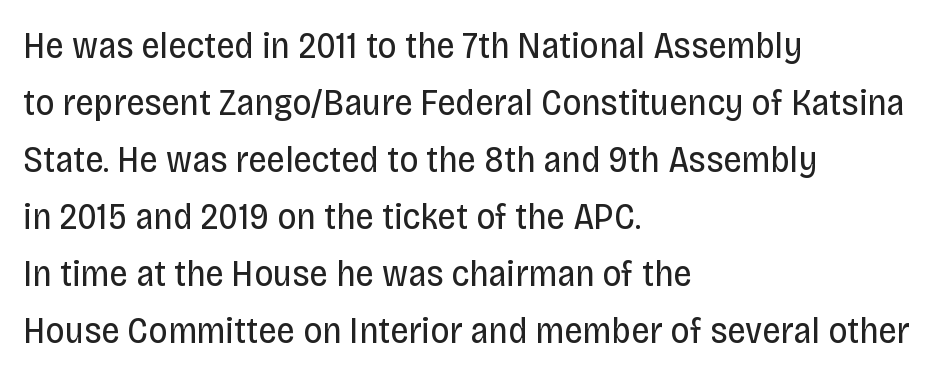
{"serif": "no", "italic": "no", "bold": "no", "weight": "regular", "width": "condensed", "stroke_contrast": "low", "x_height": "large", "monospaced": "no", "underline": "no", "align": "left", "line_spacing": "normal", "line_spacing_ratio": 1.54, "letter_spacing": "normal", "letter_spacing_em": 0.0, "glyph_px": 37}
